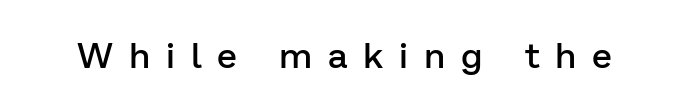
Q: Is the text bold? A: Semi-bold.
Q: Is the text italic (slanted)? A: No, it is upright.
Q: Is the typeface a serif or a sans-serif typeface? A: Sans-serif.
Q: Is the text underlined? A: No.
Q: Is the spacing between letters normal or unusually wide? A: Unusually wide.
Q: Width (condensed, normal, or wide)? A: Normal.
Q: Stroke contrast? A: Low.
Q: x-height? A: Medium.
Q: Monospaced? A: No.
